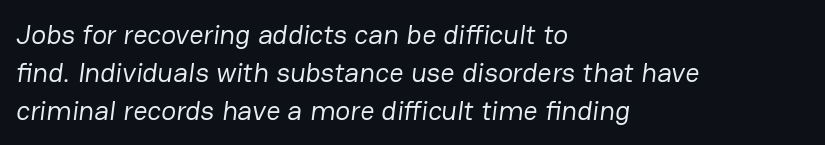
Q: Is the text bold? A: No.
Q: Is the typeface a serif or a sans-serif typeface? A: Sans-serif.
Q: Is the text underlined? A: No.
Q: How is the paragraph aligned? A: Left-aligned.
Q: Is the spacing between letters normal or unusually wide? A: Normal.
Q: Is the spacing between lines tight, normal or loose? A: Normal.
Q: Width (condensed, normal, or wide)? A: Normal.
Q: Stroke contrast? A: Low.
Q: x-height? A: Medium.
Q: Monospaced? A: No.
